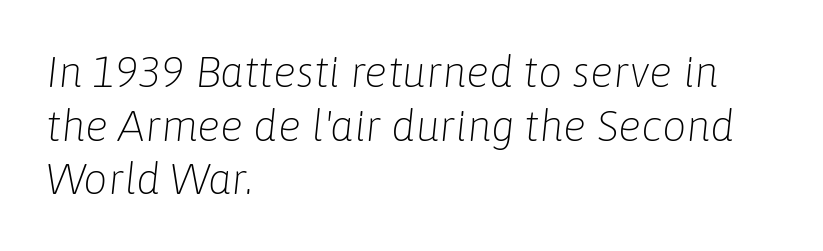
The image shows 43 px light type, italic (leaning right); set left-aligned, normal line spacing (1.25x), normal letter spacing, not underlined; low stroke contrast and a medium x-height.
